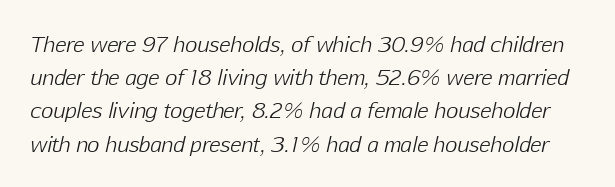
{"italic": "yes", "lean": "right", "slant_degrees": 12, "bold": "no", "underline": "no", "line_spacing": "normal", "line_spacing_ratio": 1.58, "letter_spacing": "normal", "letter_spacing_em": 0.0, "glyph_px": 21}
